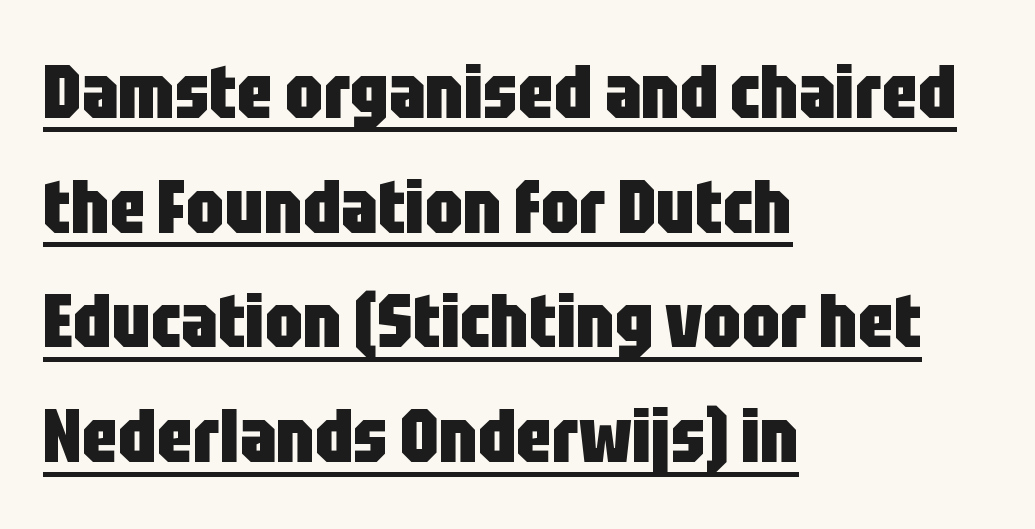
Q: Is the text bold? A: Yes.
Q: Is the text italic (slanted)? A: No, it is upright.
Q: Is the typeface a serif or a sans-serif typeface? A: Sans-serif.
Q: Is the text underlined? A: Yes.
Q: How is the paragraph aligned? A: Left-aligned.
Q: Is the spacing between letters normal or unusually wide? A: Normal.
Q: Is the spacing between lines tight, normal or loose? A: Normal.
Q: Width (condensed, normal, or wide)? A: Condensed.
Q: Stroke contrast? A: Low.
Q: x-height? A: Large.
Q: Monospaced? A: No.
